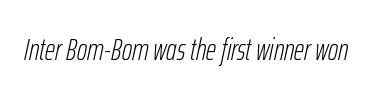
Q: Is the text bold? A: No.
Q: Is the text italic (slanted)? A: Yes, it leans right by about 12 degrees.
Q: Is the text underlined? A: No.
Q: Is the spacing between letters normal or unusually wide? A: Normal.
Q: Width (condensed, normal, or wide)? A: Condensed.
Q: Stroke contrast? A: Low.
Q: x-height? A: Medium.
Q: Monospaced? A: No.
